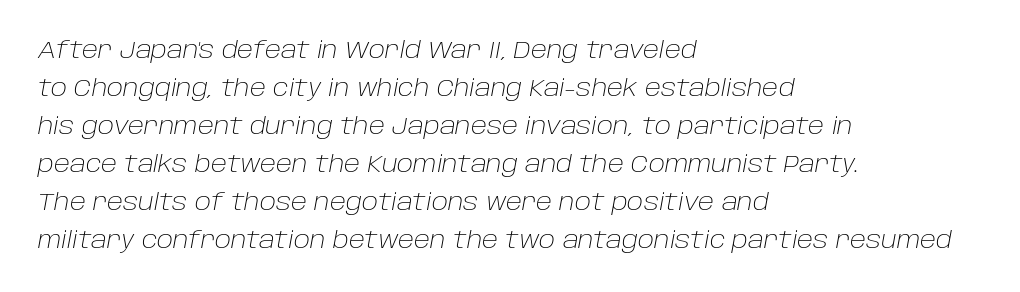
No letter is thick-stroked: the sample isn't bold. The gaps between neighbouring characters are ordinary and unremarkable. The specimen reads as italic at a glance. Quick note: interline space is typical.
